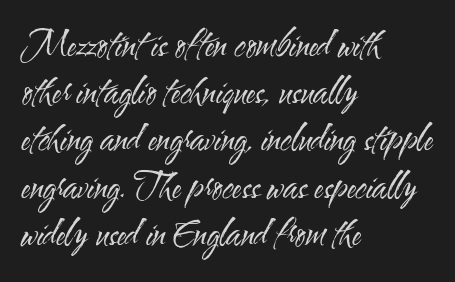
{"serif": "no", "bold": "no", "weight": "regular", "width": "condensed", "stroke_contrast": "medium", "x_height": "small", "monospaced": "no", "underline": "no", "align": "left", "line_spacing": "normal", "line_spacing_ratio": 1.35, "letter_spacing": "normal", "letter_spacing_em": 0.0, "glyph_px": 35}
